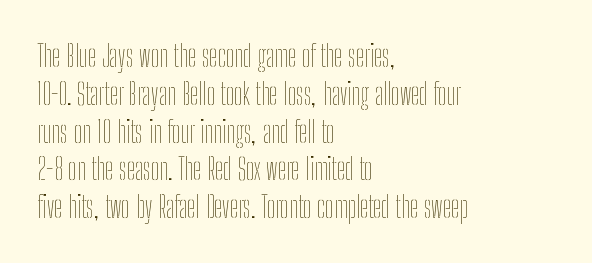
Q: Is the text bold? A: No.
Q: Is the text italic (slanted)? A: No, it is upright.
Q: Is the text underlined? A: No.
Q: How is the paragraph aligned? A: Left-aligned.
Q: Is the spacing between letters normal or unusually wide? A: Normal.
Q: Is the spacing between lines tight, normal or loose? A: Normal.
Q: Width (condensed, normal, or wide)? A: Condensed.
Q: Stroke contrast? A: Low.
Q: x-height? A: Medium.
Q: Monospaced? A: No.
